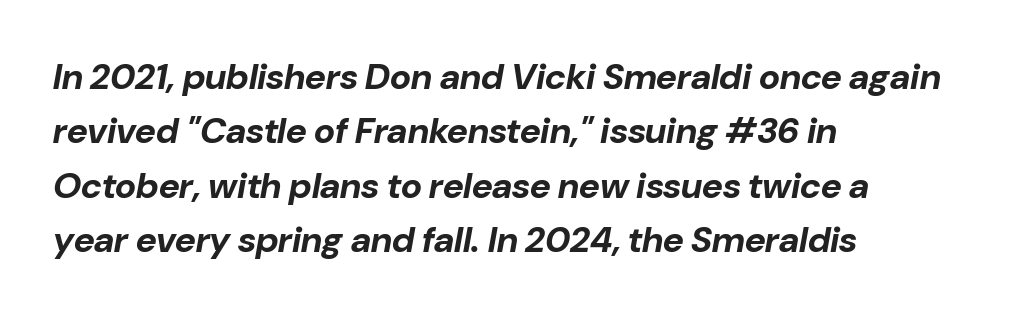
The image shows 36 px bold type, italic (leaning right); set left-aligned, normal line spacing (1.51x), normal letter spacing, not underlined; low stroke contrast and a medium x-height.
